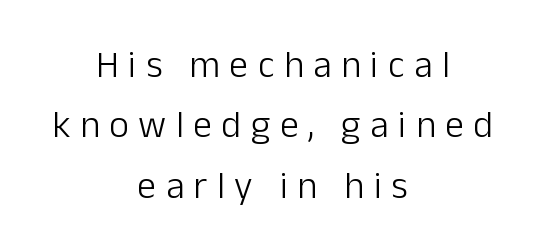
The image shows 38 px light sans-serif type, upright; set centered, normal line spacing (1.59x), unusually wide letter spacing (+0.25 em), not underlined; low stroke contrast and a medium x-height.
